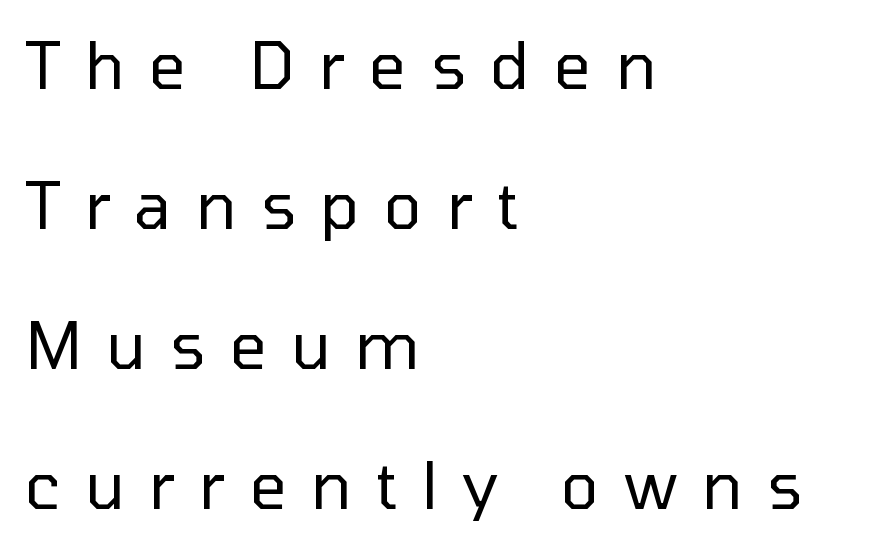
Q: Is the text bold? A: No.
Q: Is the text italic (slanted)? A: No, it is upright.
Q: Is the typeface a serif or a sans-serif typeface? A: Sans-serif.
Q: Is the text underlined? A: No.
Q: How is the paragraph aligned? A: Left-aligned.
Q: Is the spacing between letters normal or unusually wide? A: Unusually wide.
Q: Is the spacing between lines tight, normal or loose? A: Loose.
Q: Width (condensed, normal, or wide)? A: Normal.
Q: Stroke contrast? A: Low.
Q: x-height? A: Medium.
Q: Monospaced? A: No.
